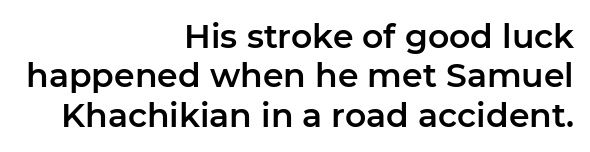
{"serif": "no", "italic": "no", "width": "normal", "stroke_contrast": "low", "x_height": "medium", "monospaced": "no", "underline": "no", "align": "right", "line_spacing_ratio": 1.19, "letter_spacing": "normal", "letter_spacing_em": 0.0, "glyph_px": 33}
